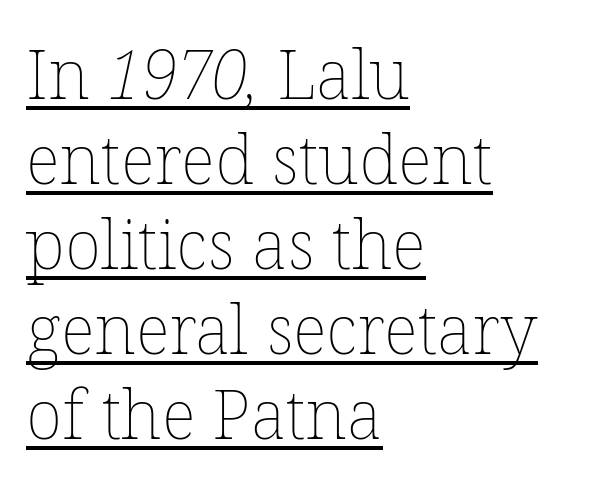
{"bold": "no", "weight": "thin", "width": "normal", "stroke_contrast": "low", "x_height": "medium", "monospaced": "no", "underline": "yes", "align": "left", "line_spacing": "normal", "line_spacing_ratio": 1.25, "letter_spacing": "normal", "letter_spacing_em": 0.0, "glyph_px": 68}
